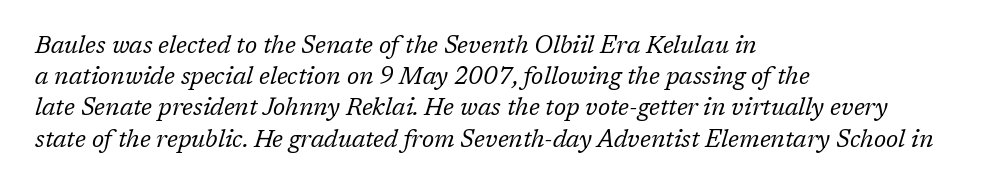
Q: Is the text bold? A: No.
Q: Is the text italic (slanted)? A: Yes, it leans right by about 17 degrees.
Q: Is the text underlined? A: No.
Q: How is the paragraph aligned? A: Left-aligned.
Q: Is the spacing between letters normal or unusually wide? A: Normal.
Q: Is the spacing between lines tight, normal or loose? A: Normal.
